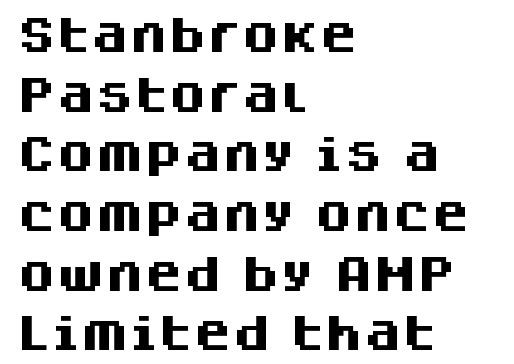
Q: Is the text bold? A: Yes.
Q: Is the text italic (slanted)? A: No, it is upright.
Q: Is the typeface a serif or a sans-serif typeface? A: Sans-serif.
Q: Is the text underlined? A: No.
Q: How is the paragraph aligned? A: Left-aligned.
Q: Is the spacing between letters normal or unusually wide? A: Normal.
Q: Is the spacing between lines tight, normal or loose? A: Normal.
Q: Width (condensed, normal, or wide)? A: Normal.
Q: Stroke contrast? A: Medium.
Q: x-height? A: Large.
Q: Monospaced? A: No.
